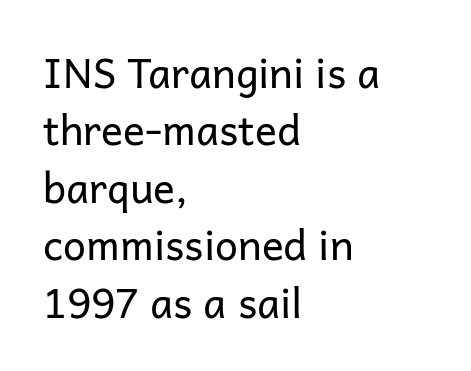
Vertical stems look standard width or narrower in stroke. The letters carry no serifs — their stems end cleanly without finishing strokes. Type without underlining. The lines are quadded left. Tracking here is standard; glyphs follow each other at the usual distance. Normally led — the rows are evenly, conventionally spaced.
